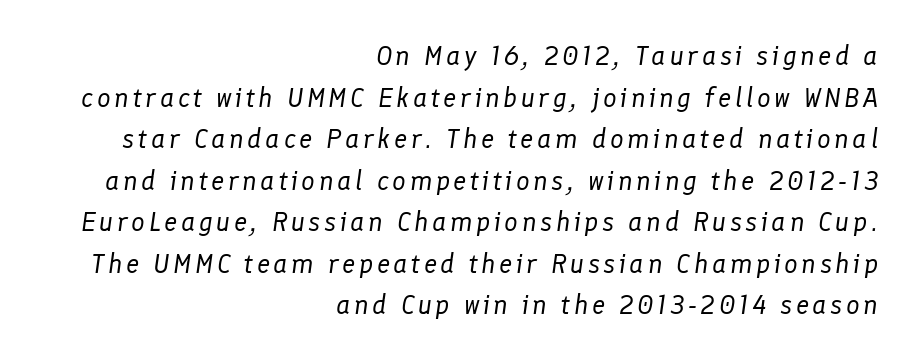
The image shows 27 px text type, italic (leaning right); set right-aligned, normal line spacing (1.54x), not underlined.
